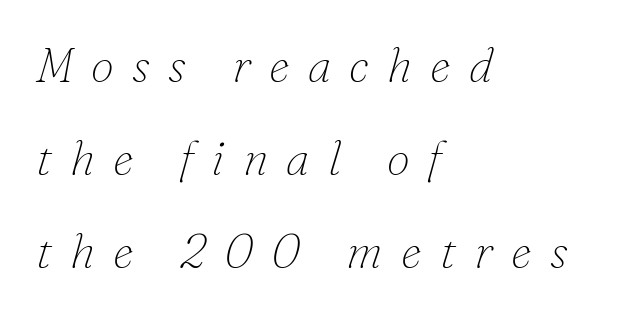
The image shows 47 px thin serif type, italic (leaning right); set left-aligned, loose line spacing (1.98x), unusually wide letter spacing (+0.39 em), not underlined; low stroke contrast and a small x-height.
